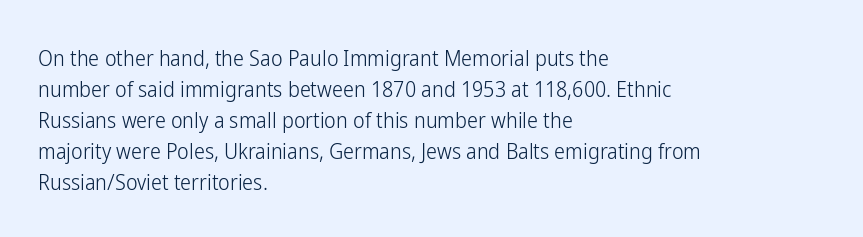
The words here are not underlined. Default kerning and tracking; the words read as compact shapes. The paragraph shown leans on its left margin. Posture: straight, roman, zero tilt. Vertical stems look standard width or narrower in stroke. Vertical spacing — default.
